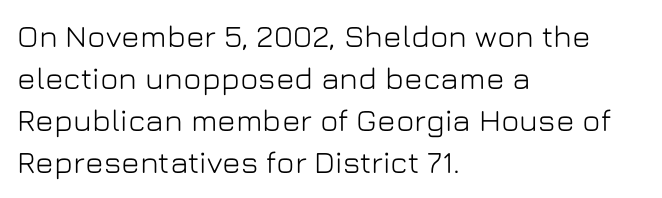
Q: Is the text italic (slanted)? A: No, it is upright.
Q: Is the typeface a serif or a sans-serif typeface? A: Sans-serif.
Q: Is the text underlined? A: No.
Q: How is the paragraph aligned? A: Left-aligned.
Q: Is the spacing between letters normal or unusually wide? A: Normal.
Q: Is the spacing between lines tight, normal or loose? A: Normal.
Q: Width (condensed, normal, or wide)? A: Normal.
Q: Stroke contrast? A: Low.
Q: x-height? A: Medium.
Q: Monospaced? A: No.
